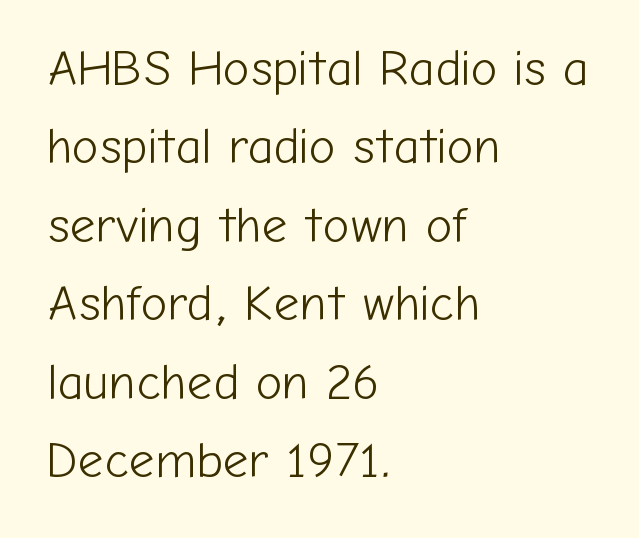
Q: Is the text bold? A: No.
Q: Is the text italic (slanted)? A: No, it is upright.
Q: Is the typeface a serif or a sans-serif typeface? A: Sans-serif.
Q: Is the text underlined? A: No.
Q: How is the paragraph aligned? A: Left-aligned.
Q: Is the spacing between letters normal or unusually wide? A: Normal.
Q: Is the spacing between lines tight, normal or loose? A: Normal.
Q: Width (condensed, normal, or wide)? A: Normal.
Q: Stroke contrast? A: Low.
Q: x-height? A: Medium.
Q: Monospaced? A: No.
